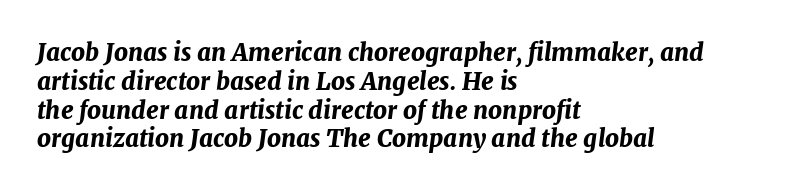
Q: Is the text bold? A: Yes.
Q: Is the text italic (slanted)? A: Yes, it leans right by about 7 degrees.
Q: Is the text underlined? A: No.
Q: How is the paragraph aligned? A: Left-aligned.
Q: Is the spacing between letters normal or unusually wide? A: Normal.
